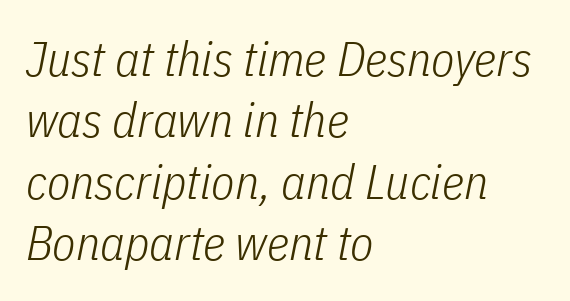
The image shows 48 px light, condensed type, italic (leaning right); set left-aligned, normal line spacing (1.28x), normal letter spacing, not underlined; low stroke contrast and a medium x-height.
